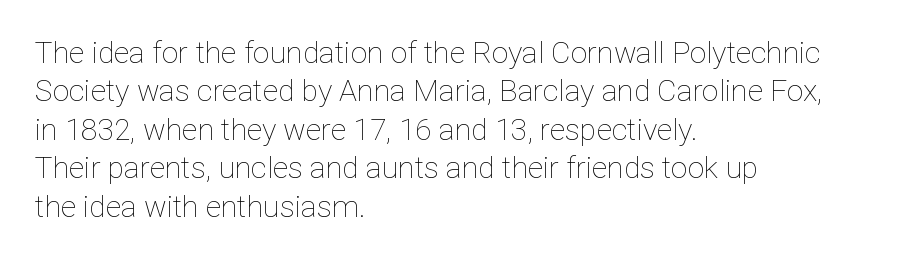
Check the space under the baseline: it is left empty. Here the glyphs are tracked normally, forming tight word shapes. This sample uses an upright cut, with every glyph sitting square on the baseline. Each line starts at the same left margin while the right side varies. Varying glyph widths throughout — classic text-font behaviour.
